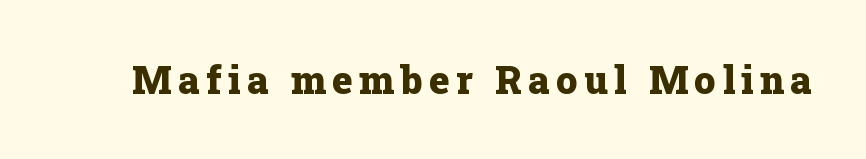
The typography opts for an upright posture over an oblique one. Decoration check: the copy has no underline. Varying glyph widths throughout — classic text-font behaviour. The glyphs have the mass of a bold cut.
